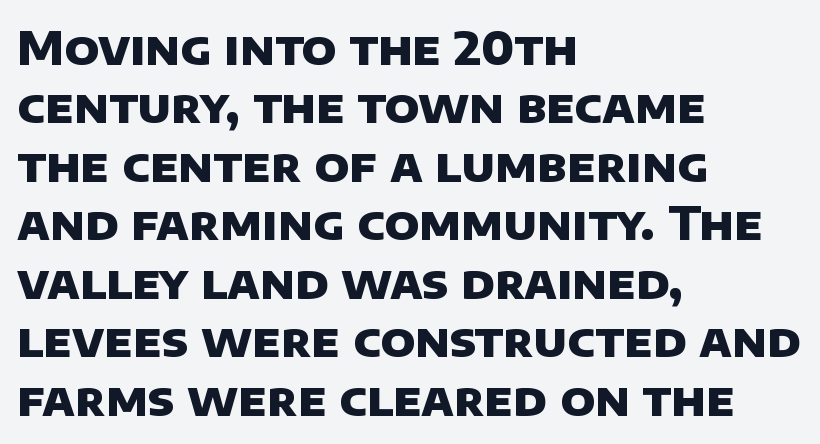
Q: Is the text bold? A: Yes.
Q: Is the typeface a serif or a sans-serif typeface? A: Sans-serif.
Q: Is the text underlined? A: No.
Q: How is the paragraph aligned? A: Left-aligned.
Q: Is the spacing between letters normal or unusually wide? A: Normal.
Q: Is the spacing between lines tight, normal or loose? A: Normal.
Q: Width (condensed, normal, or wide)? A: Normal.
Q: Stroke contrast? A: Low.
Q: x-height? A: Large.
Q: Monospaced? A: No.
